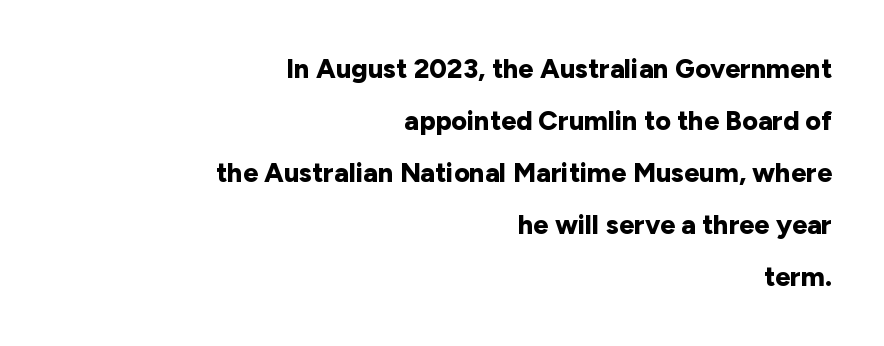
The image shows 27 px bold type, upright; set right-aligned, loose line spacing (1.93x), normal letter spacing, not underlined.
